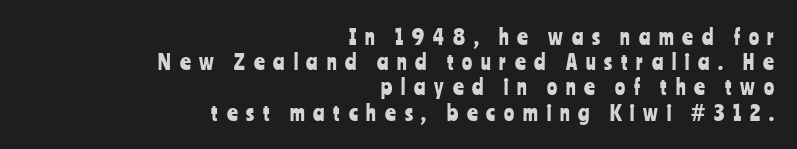
No italicization has been applied; the sample stays upright. Where is the straight margin? On the right. No word sits above an underline. Loose tracking; the words dissolve into strings of separated letters.
